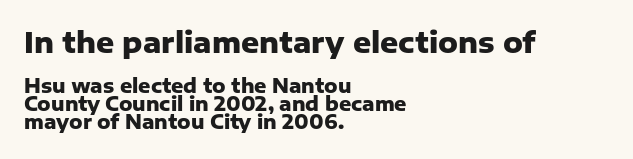
{"serif": "no", "italic": "no", "bold": "yes", "weight": "heavy", "width": "normal", "stroke_contrast": "low", "x_height": "medium", "monospaced": "no", "underline": "no", "align": "left", "line_spacing": "tight", "line_spacing_ratio": 0.95, "letter_spacing": "normal", "letter_spacing_em": 0.0, "larger_block": "first", "size_ratio": 1.47, "glyph_px": 28}
